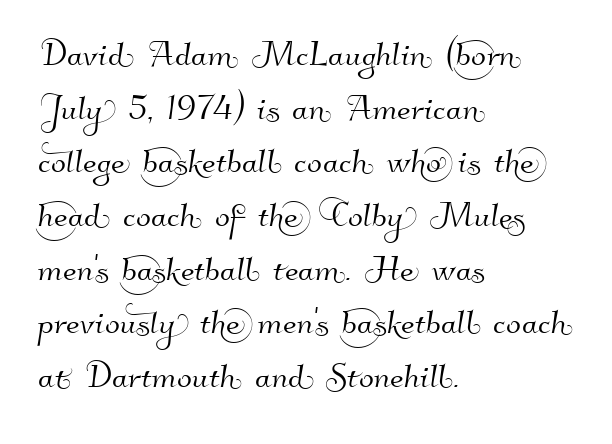
Underline: absent. The passage shown is typeset with a sans-serif family. You could not count columns in this text — the font is proportionally spaced. Teacher's note: observe the even left margin — that is flush-left alignment.
